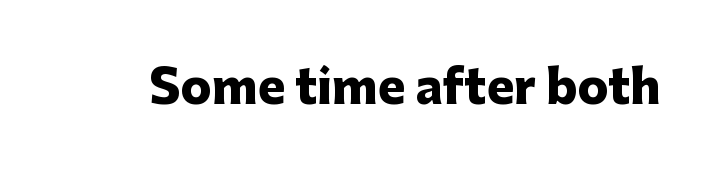
{"serif": "no", "italic": "no", "bold": "yes", "weight": "heavy", "width": "normal", "stroke_contrast": "low", "x_height": "medium", "monospaced": "no", "underline": "no", "letter_spacing": "normal", "letter_spacing_em": 0.0, "glyph_px": 46}
